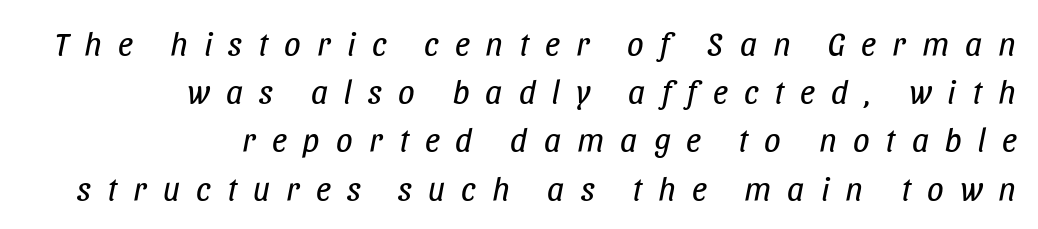
Q: Is the text bold? A: No.
Q: Is the text italic (slanted)? A: Yes, it leans right by about 11 degrees.
Q: Is the text underlined? A: No.
Q: How is the paragraph aligned? A: Right-aligned.
Q: Is the spacing between letters normal or unusually wide? A: Unusually wide.
Q: Is the spacing between lines tight, normal or loose? A: Normal.
Q: Width (condensed, normal, or wide)? A: Condensed.
Q: Stroke contrast? A: Low.
Q: x-height? A: Large.
Q: Monospaced? A: No.
